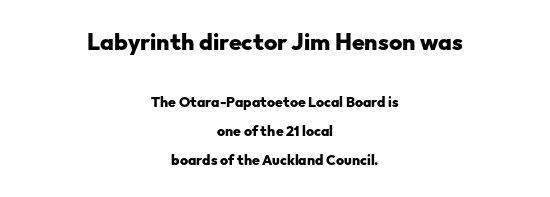
The image shows 23 px bold type, upright; set centered, loose line spacing (2.08x), normal letter spacing, not underlined; the first (top) block is 1.64x larger.
